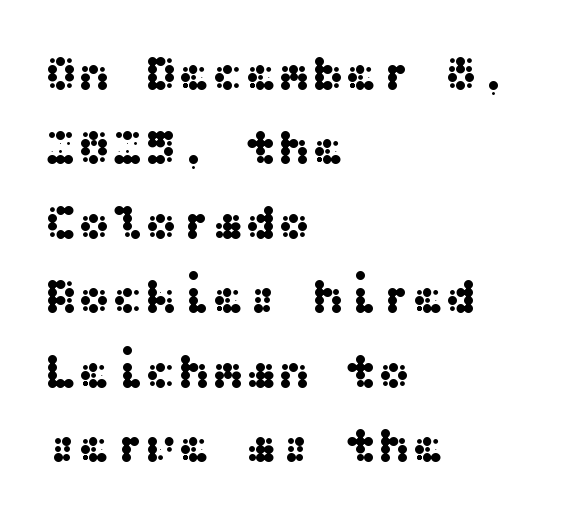
Look at the tracking — it's just the regular setting, nothing added. The passage shown stacks its lines at a standard gap. The lines are quadded left. Honestly, there is no underline to notice here at all. Vertical strokes here are truly vertical. No feet cap the strokes, marking this as sans-serif type.
